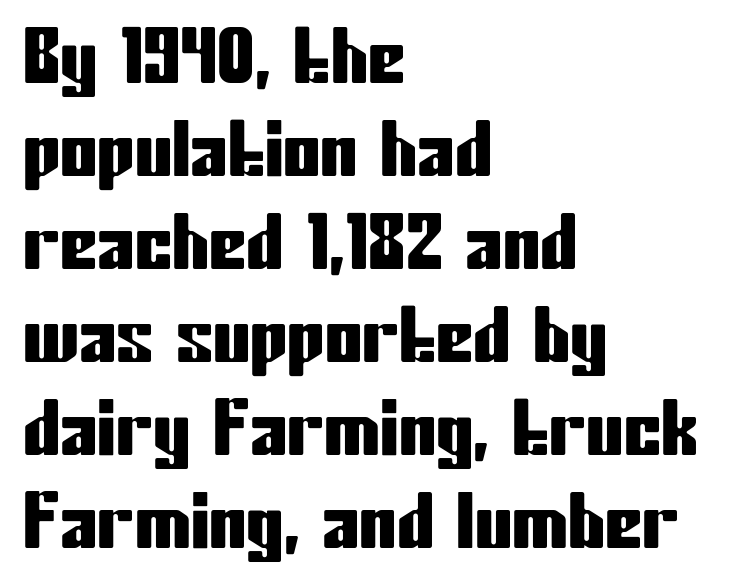
This sample has the flowing, uneven cadence of proportional lettering. The letters sit at their default tracking, neither squeezed nor spread. Layout note: lines flush left. Plain, unruled lines of type.
